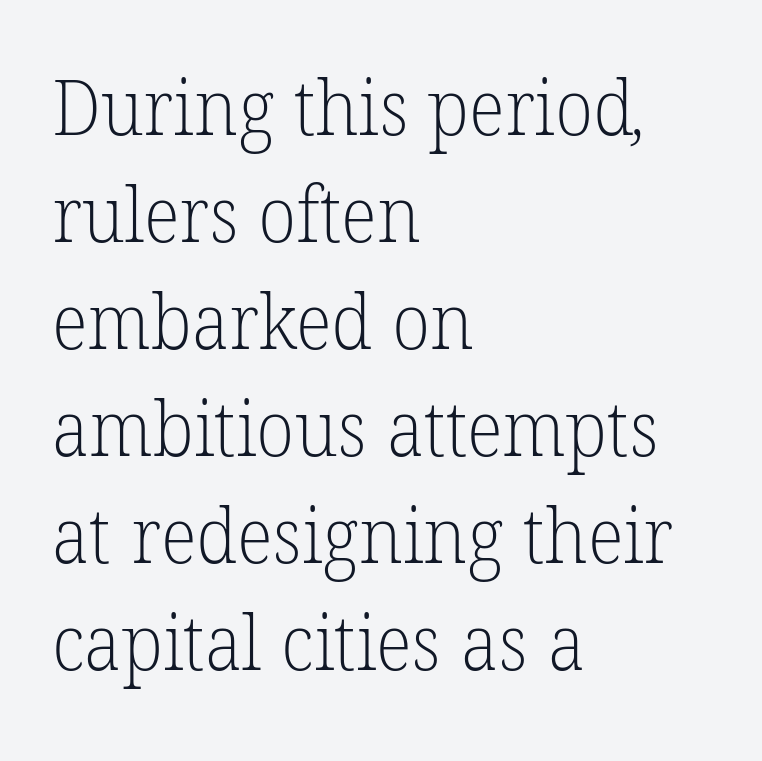
Do the characters align in a grid? No, the font is proportional. A classic flush-left, rag-right setting is used for this passage. Characters follow at the spacing the type designer built in. Stems and bowls with no extra thickness — not bold.
